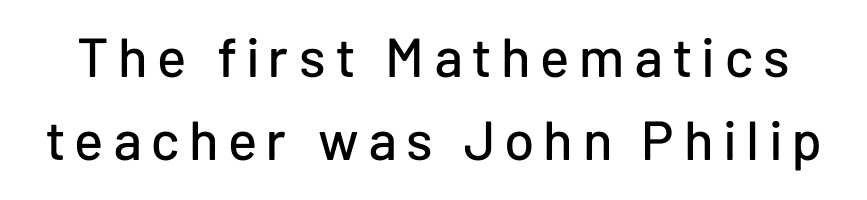
The image shows 55 px sans-serif type, upright; set normal line spacing (1.51x), not underlined; low stroke contrast and a medium x-height.
